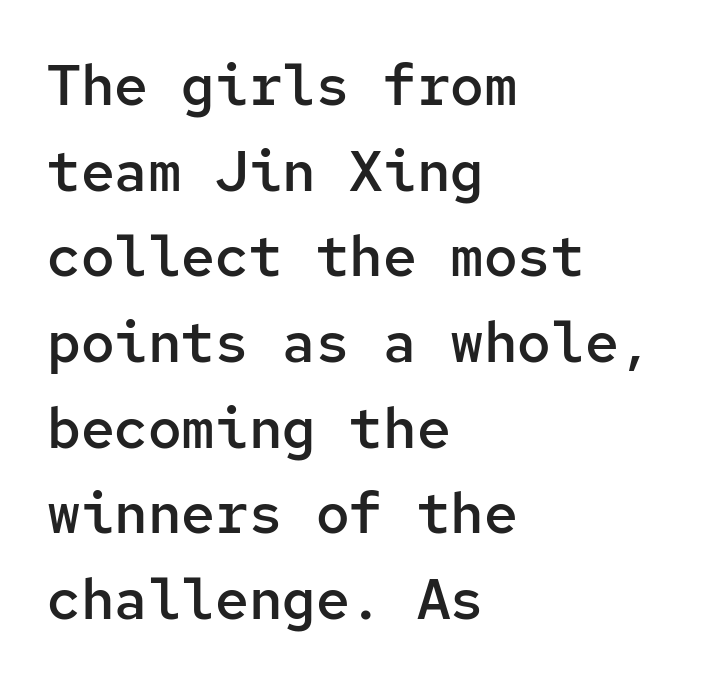
Q: Is the text bold? A: Semi-bold.
Q: Is the text italic (slanted)? A: No, it is upright.
Q: Is the typeface a serif or a sans-serif typeface? A: Sans-serif.
Q: Is the text underlined? A: No.
Q: How is the paragraph aligned? A: Left-aligned.
Q: Is the spacing between letters normal or unusually wide? A: Normal.
Q: Is the spacing between lines tight, normal or loose? A: Normal.
Q: Width (condensed, normal, or wide)? A: Normal.
Q: Stroke contrast? A: Low.
Q: x-height? A: Medium.
Q: Monospaced? A: Yes.
